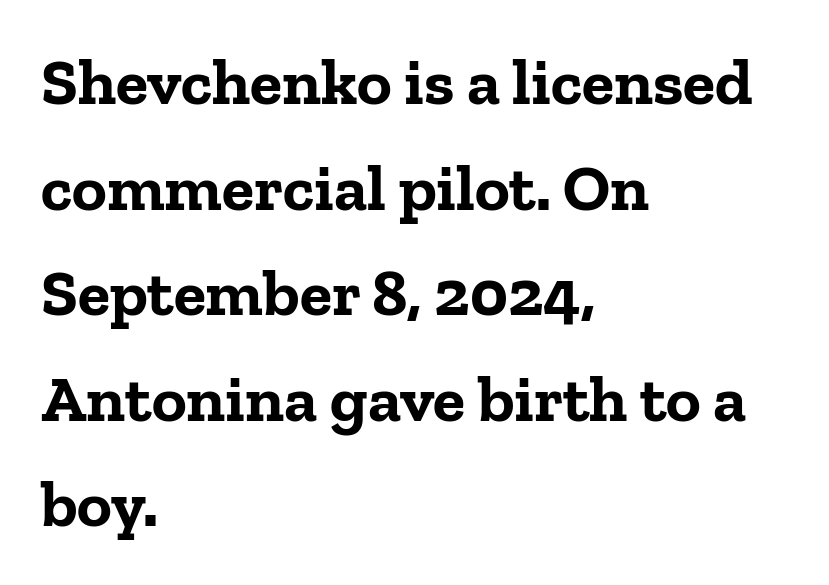
Here the designer chose a conventional face with non-uniform glyph widths. Posture: vertical. Caption: multi-line text, flush left, ragged right. Serifs: yes, visible at the terminals of the letterforms.
